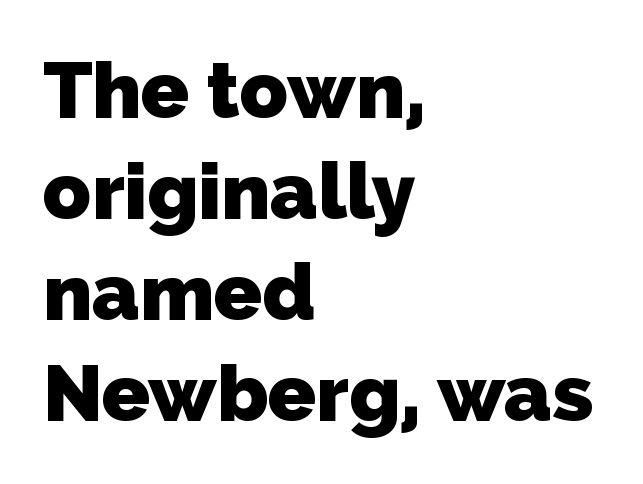
The rendering keeps characters at their native spacing. Each letter's strokes conclude bluntly, with no projecting serifs. These lines stack with their left ends in a neat column. Heavy-handed strokes throughout: this text is bold.
